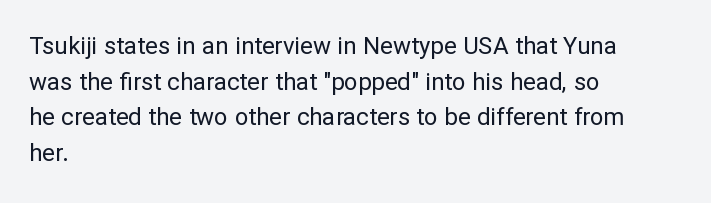
Q: Is the text bold? A: No.
Q: Is the text italic (slanted)? A: No, it is upright.
Q: Is the text underlined? A: No.
Q: How is the paragraph aligned? A: Left-aligned.
Q: Is the spacing between letters normal or unusually wide? A: Normal.
Q: Is the spacing between lines tight, normal or loose? A: Normal.
